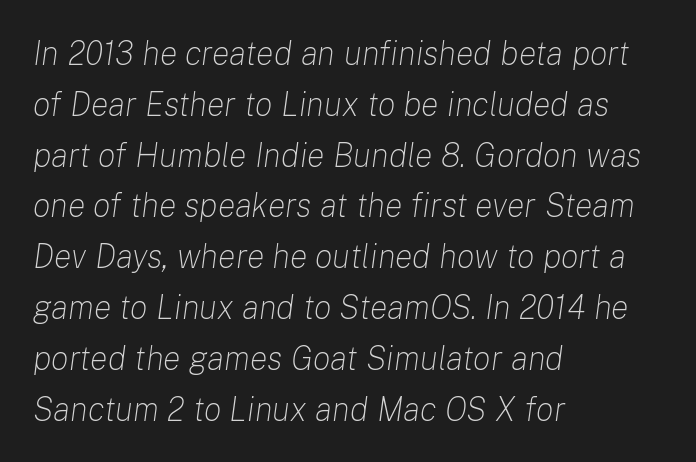
The strokes are not fattened; the text isn't bold. Notice how the stems are inclined rather than vertical — that's the hallmark of italics. Spacing between characters is what you'd get straight out of the box. Think of a printed novel: that variable character pitch is what you see here.
